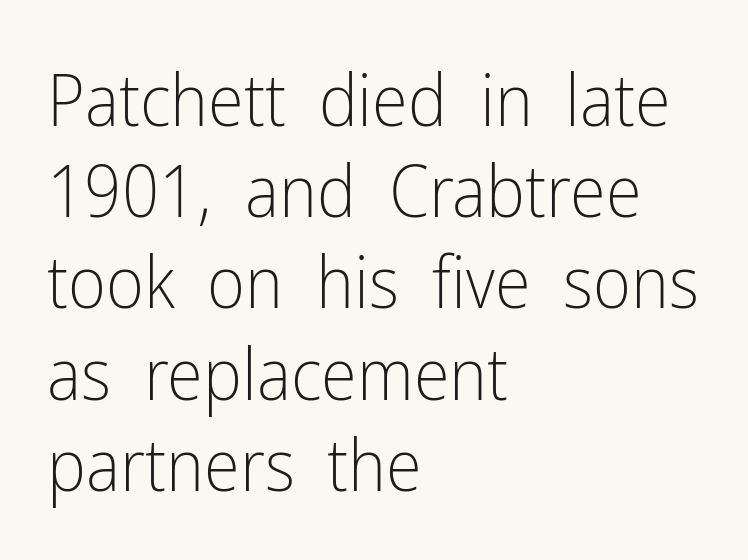
Q: Is the text bold? A: No.
Q: Is the text italic (slanted)? A: No, it is upright.
Q: Is the typeface a serif or a sans-serif typeface? A: Sans-serif.
Q: Is the text underlined? A: No.
Q: How is the paragraph aligned? A: Left-aligned.
Q: Is the spacing between letters normal or unusually wide? A: Normal.
Q: Is the spacing between lines tight, normal or loose? A: Normal.
Q: Width (condensed, normal, or wide)? A: Condensed.
Q: Stroke contrast? A: Low.
Q: x-height? A: Medium.
Q: Monospaced? A: No.
